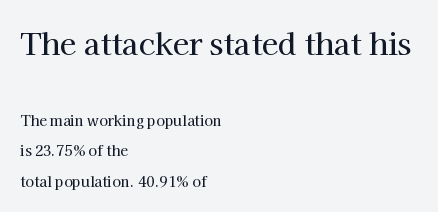
Q: Is the text italic (slanted)? A: No, it is upright.
Q: Is the typeface a serif or a sans-serif typeface? A: Serif.
Q: Is the text underlined? A: No.
Q: How is the paragraph aligned? A: Left-aligned.
Q: Is the spacing between letters normal or unusually wide? A: Normal.
Q: Is the spacing between lines tight, normal or loose? A: Loose.
Q: Which block of text is set in a larger size, the first (top) or the second (bottom)? A: The first (top) one.
Q: Width (condensed, normal, or wide)? A: Normal.
Q: Stroke contrast? A: High.
Q: x-height? A: Medium.
Q: Monospaced? A: No.
